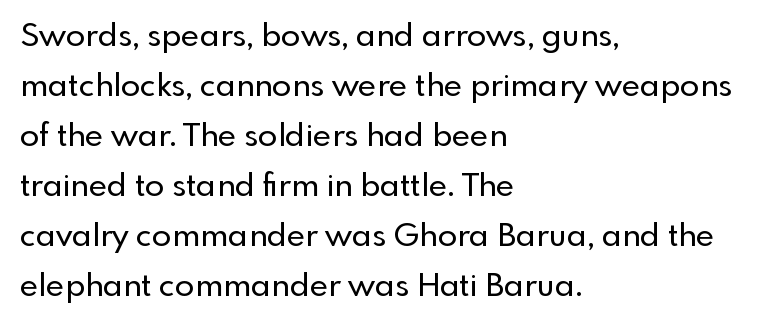
Glance below the letters and you will spot only blank space. Caption: standard tracking, unaltered. The rendering uses natural spacing where letterforms have individual widths. Ordinary non-slanted type is in use. Does the type have serifs? No, each stem ends abruptly. Each new line begins a customary step beneath the previous one.
